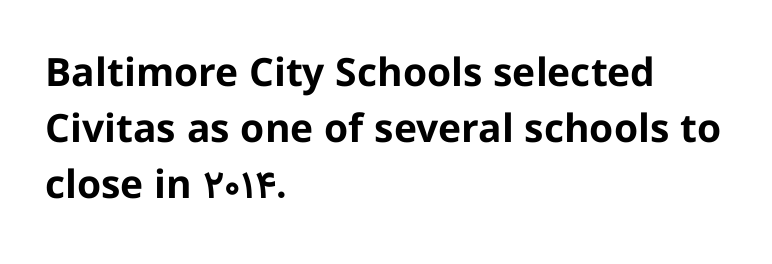
{"serif": "no", "italic": "no", "bold": "yes", "weight": "bold", "width": "normal", "stroke_contrast": "low", "x_height": "medium", "monospaced": "no", "underline": "no", "align": "left", "line_spacing": "normal", "line_spacing_ratio": 1.44, "letter_spacing": "normal", "letter_spacing_em": 0.0, "glyph_px": 39}
